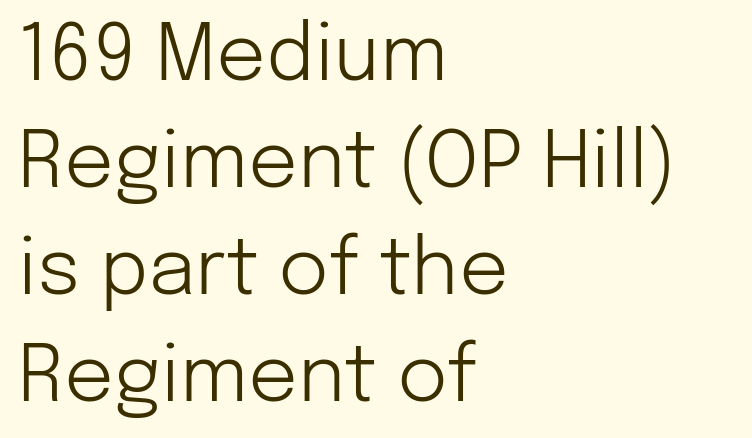
{"serif": "no", "italic": "no", "bold": "no", "weight": "light", "width": "normal", "stroke_contrast": "low", "x_height": "medium", "monospaced": "no", "underline": "no", "align": "left", "line_spacing": "normal", "line_spacing_ratio": 1.37, "letter_spacing": "normal", "letter_spacing_em": 0.0, "glyph_px": 78}
